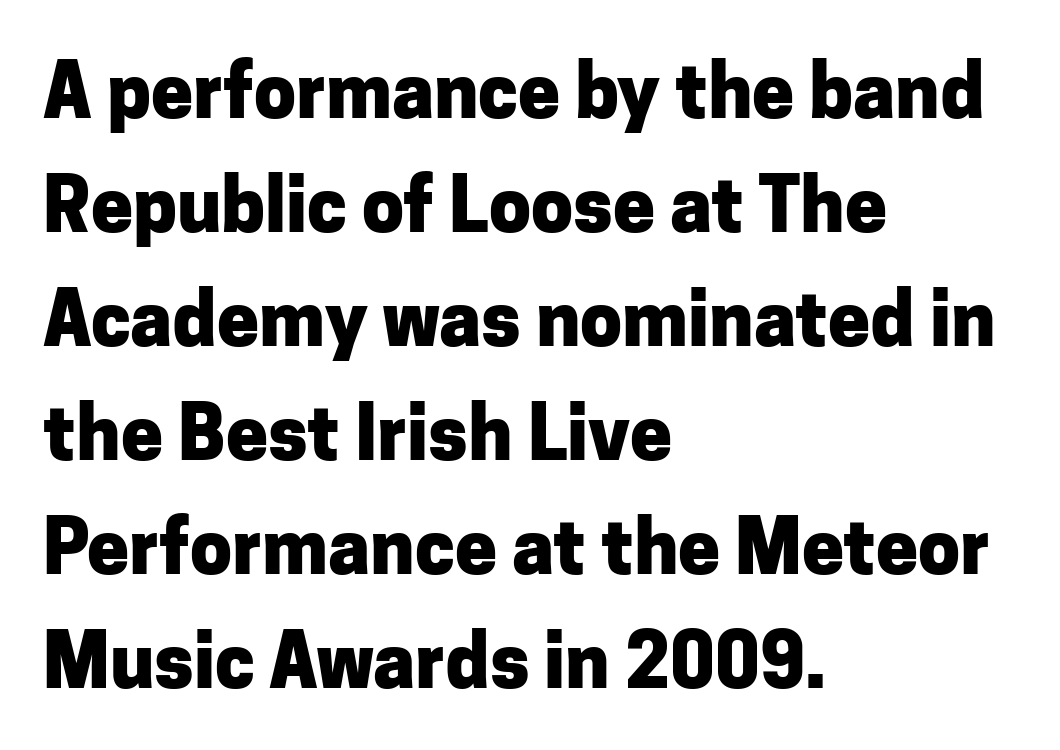
The image shows 75 px heavy sans-serif type, upright; set left-aligned, normal line spacing (1.52x), normal letter spacing, not underlined; low stroke contrast and a medium x-height.
